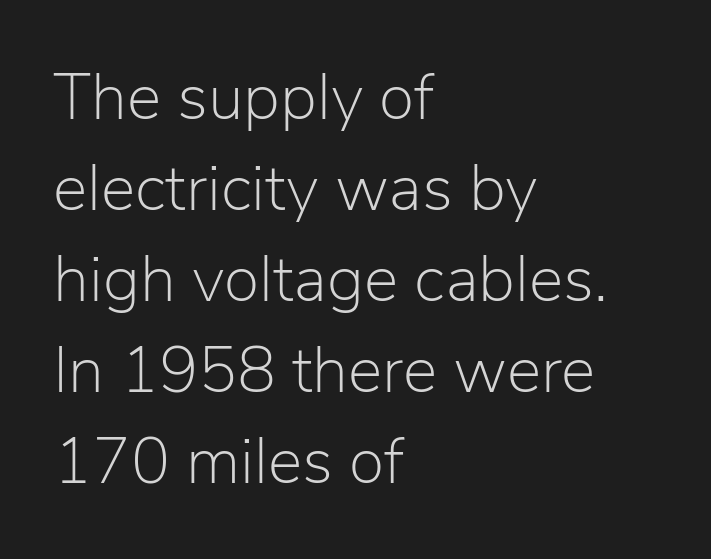
Q: Is the text bold? A: No.
Q: Is the text italic (slanted)? A: No, it is upright.
Q: Is the typeface a serif or a sans-serif typeface? A: Sans-serif.
Q: Is the text underlined? A: No.
Q: How is the paragraph aligned? A: Left-aligned.
Q: Is the spacing between letters normal or unusually wide? A: Normal.
Q: Is the spacing between lines tight, normal or loose? A: Normal.
Q: Width (condensed, normal, or wide)? A: Normal.
Q: Stroke contrast? A: Low.
Q: x-height? A: Medium.
Q: Monospaced? A: No.
